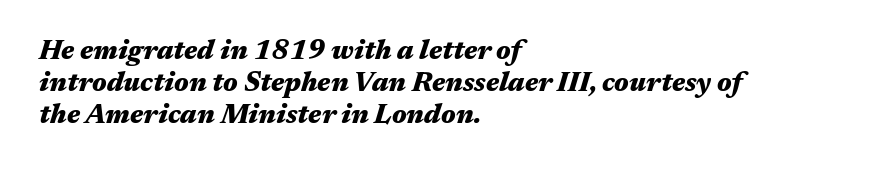
{"italic": "yes", "lean": "right", "slant_degrees": 17, "bold": "yes", "underline": "no", "align": "left", "line_spacing_ratio": 1.19, "letter_spacing": "normal", "letter_spacing_em": 0.0, "glyph_px": 27}
